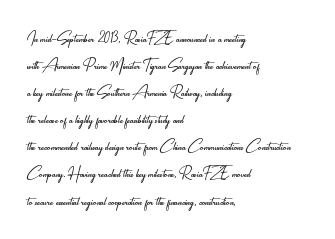
{"bold": "no", "underline": "no", "align": "left", "line_spacing": "normal", "line_spacing_ratio": 1.29, "letter_spacing": "normal", "letter_spacing_em": 0.0, "glyph_px": 21}
